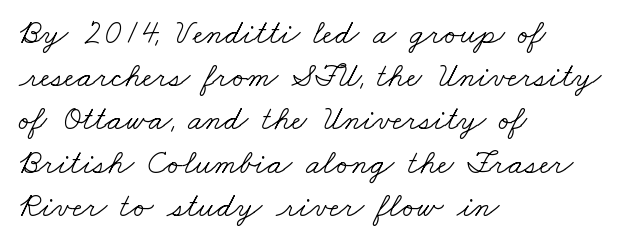
Here the glyphs are tracked normally, forming tight word shapes. Look at the bottom of the vertical strokes: they flare into serifs here. No heavy texture on the line: the type isn't bold. Nobody drew a line under any word here. A typesetter would call this proportional, since set widths differ per character.
